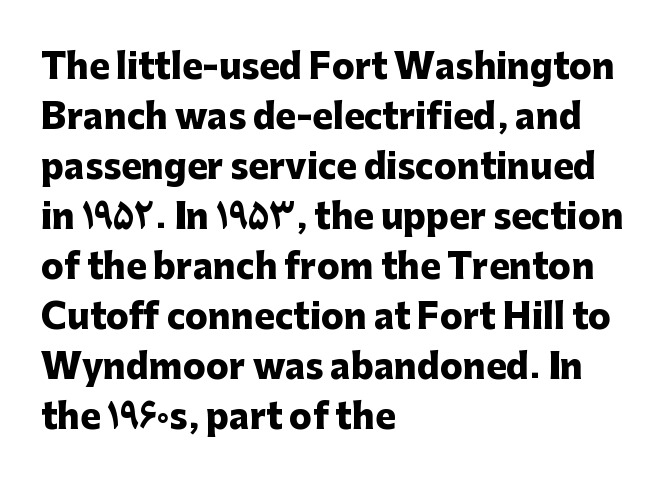
Q: Is the text bold? A: Yes.
Q: Is the text italic (slanted)? A: No, it is upright.
Q: Is the typeface a serif or a sans-serif typeface? A: Sans-serif.
Q: Is the text underlined? A: No.
Q: How is the paragraph aligned? A: Left-aligned.
Q: Is the spacing between letters normal or unusually wide? A: Normal.
Q: Is the spacing between lines tight, normal or loose? A: Normal.
Q: Width (condensed, normal, or wide)? A: Normal.
Q: Stroke contrast? A: Low.
Q: x-height? A: Medium.
Q: Monospaced? A: No.
